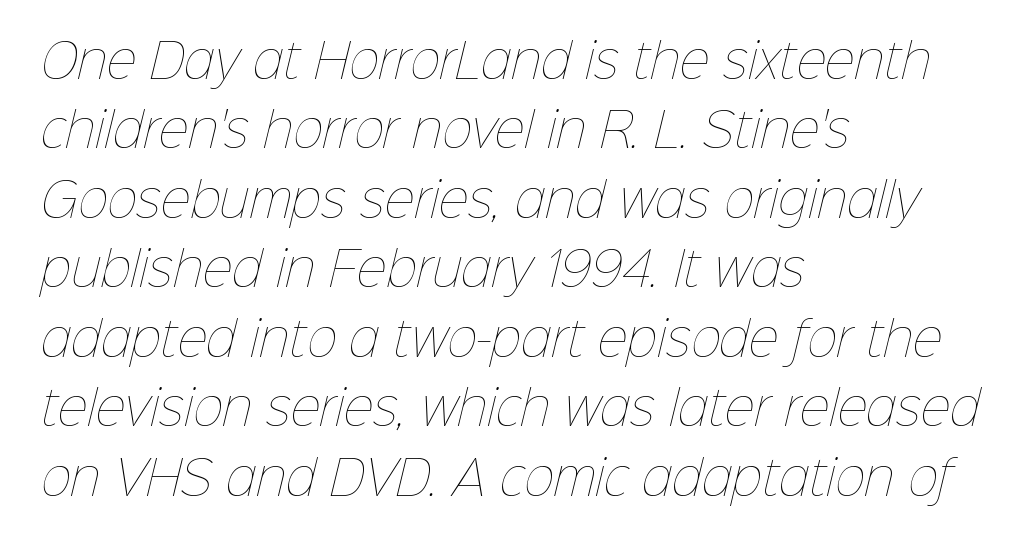
{"bold": "no", "weight": "thin", "width": "normal", "stroke_contrast": "low", "x_height": "medium", "monospaced": "no", "underline": "no", "align": "left", "line_spacing": "normal", "line_spacing_ratio": 1.51, "letter_spacing": "normal", "letter_spacing_em": 0.0, "glyph_px": 46}
